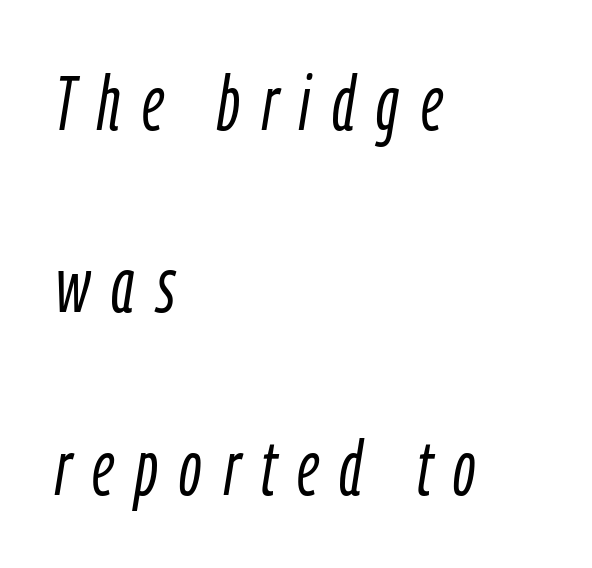
The image shows 77 px light, condensed type, italic (leaning right); set left-aligned, loose line spacing (2.37x), unusually wide letter spacing (+0.28 em), not underlined; low stroke contrast and a medium x-height.
